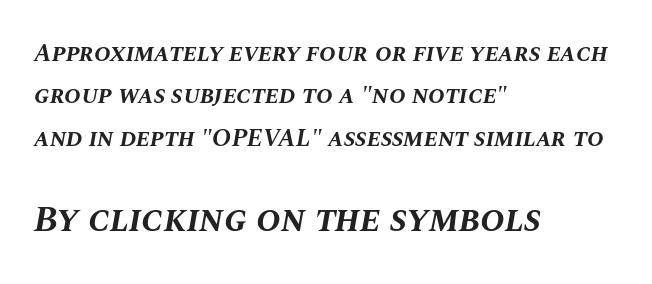
Q: Is the text bold? A: Yes.
Q: Is the text italic (slanted)? A: Yes, it leans right by about 10 degrees.
Q: Is the text underlined? A: No.
Q: How is the paragraph aligned? A: Left-aligned.
Q: Is the spacing between letters normal or unusually wide? A: Normal.
Q: Is the spacing between lines tight, normal or loose? A: Normal.
Q: Which block of text is set in a larger size, the first (top) or the second (bottom)? A: The second (bottom) one.
Q: Width (condensed, normal, or wide)? A: Normal.
Q: Stroke contrast? A: Medium.
Q: x-height? A: Large.
Q: Monospaced? A: No.
